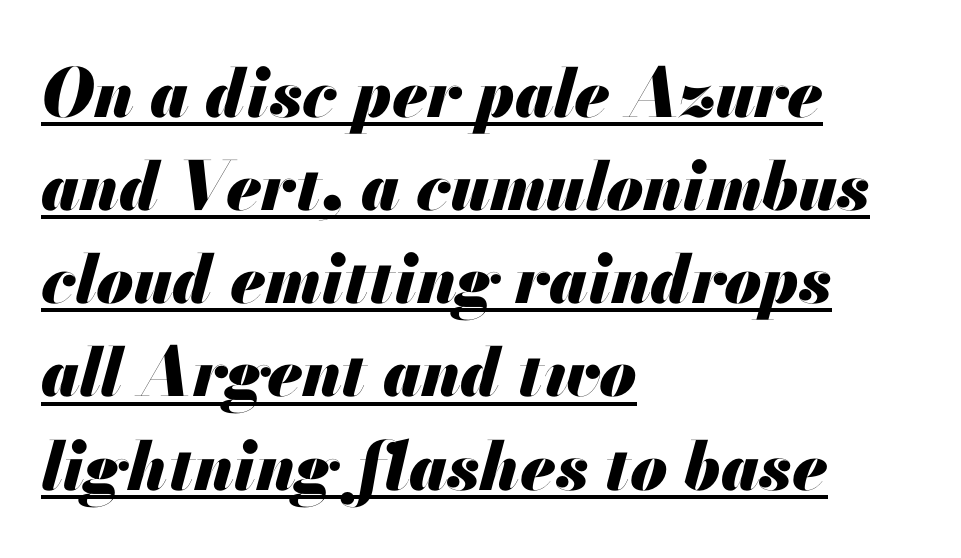
The image shows 67 px heavy type, italic (leaning right); set left-aligned, normal line spacing (1.39x), normal letter spacing, underlined; medium stroke contrast and a small x-height.
